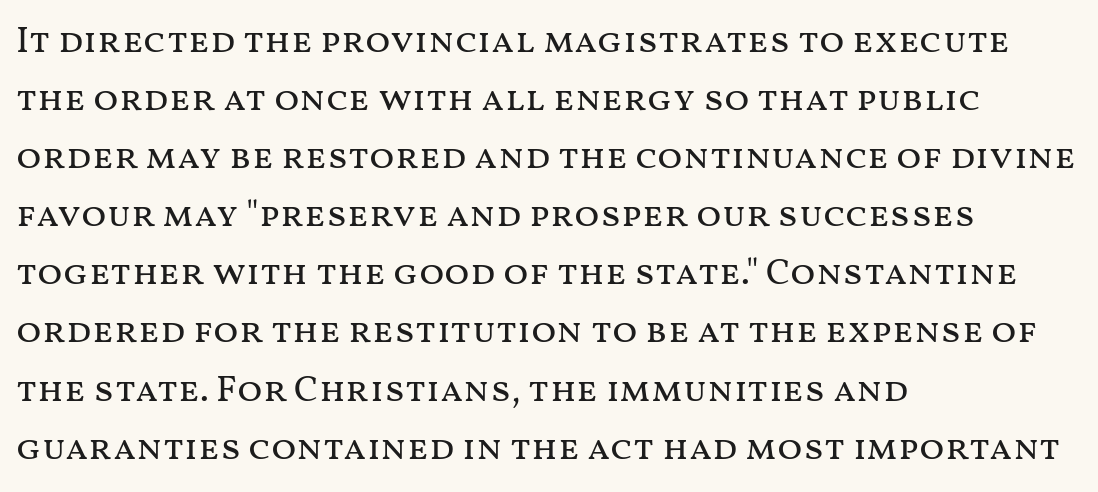
Q: Is the text bold? A: No.
Q: Is the text italic (slanted)? A: No, it is upright.
Q: Is the text underlined? A: No.
Q: How is the paragraph aligned? A: Left-aligned.
Q: Is the spacing between letters normal or unusually wide? A: Normal.
Q: Is the spacing between lines tight, normal or loose? A: Normal.
Q: Width (condensed, normal, or wide)? A: Wide.
Q: Stroke contrast? A: Medium.
Q: x-height? A: Medium.
Q: Monospaced? A: No.
